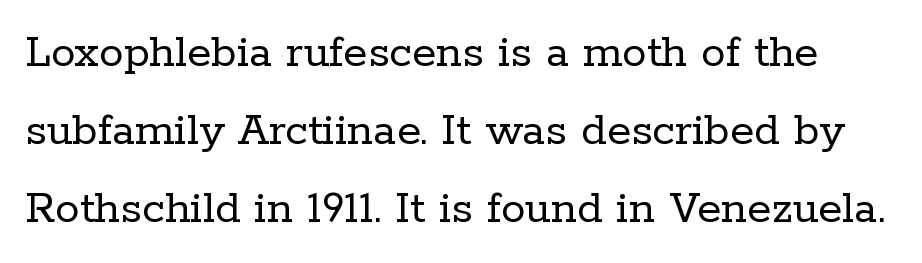
The image shows 49 px regular-weight serif type, upright; set normal line spacing (1.59x), normal letter spacing, not underlined; low stroke contrast and a medium x-height.
